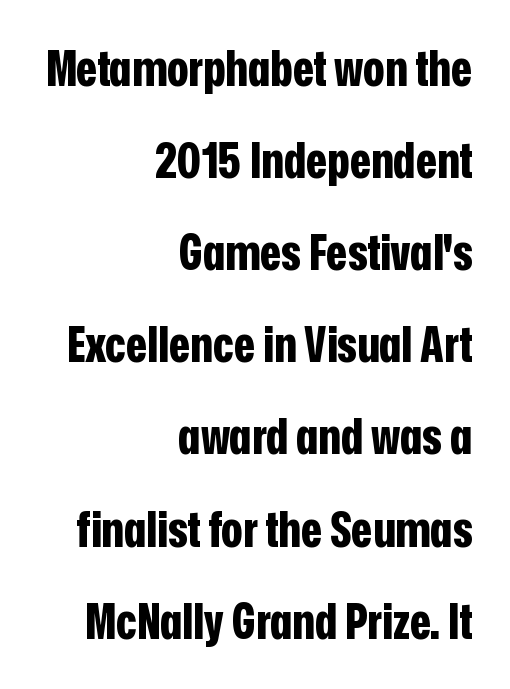
{"serif": "no", "italic": "no", "bold": "yes", "weight": "bold", "width": "condensed", "stroke_contrast": "low", "x_height": "medium", "monospaced": "no", "underline": "no", "align": "right", "line_spacing_ratio": 1.88, "letter_spacing": "normal", "letter_spacing_em": 0.0, "glyph_px": 49}
